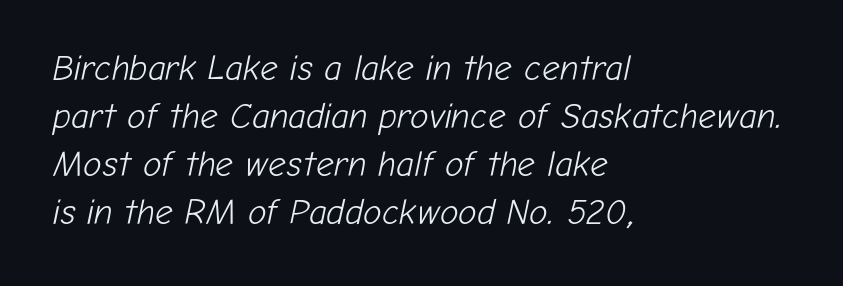
The font's italic variant was chosen for this text. Is the stroke heavy? The answer is a plain regular-or-lighter. Spacing between characters is what you'd get straight out of the box. Character widths vary here, with narrow letters taking less room than wide ones. Line spacing here is normal.
